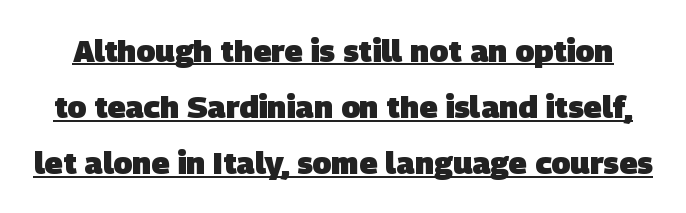
{"serif": "no", "bold": "yes", "weight": "heavy", "width": "normal", "stroke_contrast": "low", "x_height": "large", "monospaced": "no", "underline": "yes", "line_spacing_ratio": 1.81, "letter_spacing": "normal", "letter_spacing_em": 0.0, "glyph_px": 31}
